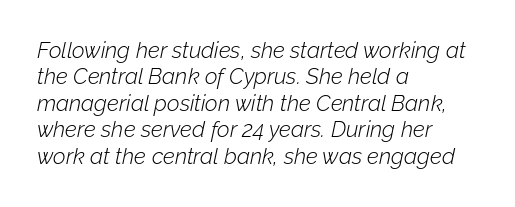
{"italic": "yes", "lean": "right", "slant_degrees": 12, "bold": "no", "underline": "no", "align": "left", "line_spacing_ratio": 1.2, "letter_spacing": "normal", "letter_spacing_em": 0.0, "glyph_px": 22}
